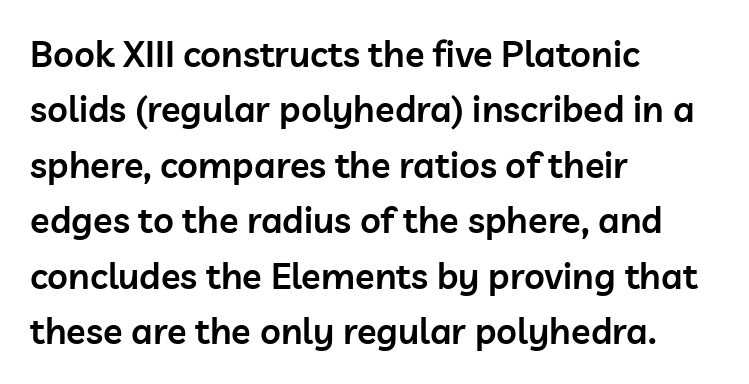
{"serif": "no", "italic": "no", "bold": "semi", "weight": "semibold", "width": "normal", "stroke_contrast": "low", "x_height": "medium", "monospaced": "no", "underline": "no", "align": "left", "line_spacing": "normal", "line_spacing_ratio": 1.54, "letter_spacing": "normal", "letter_spacing_em": 0.0, "glyph_px": 36}
